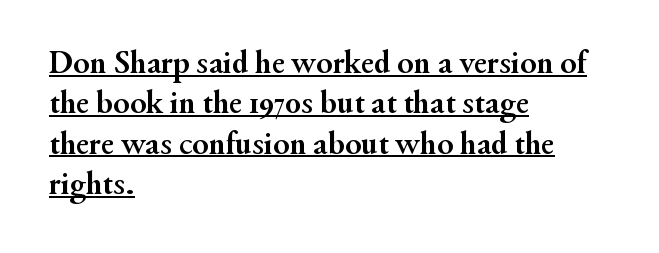
The image shows 33 px semibold serif type, upright; set left-aligned, line spacing 1.22x, normal letter spacing, underlined; medium stroke contrast and a small x-height.
